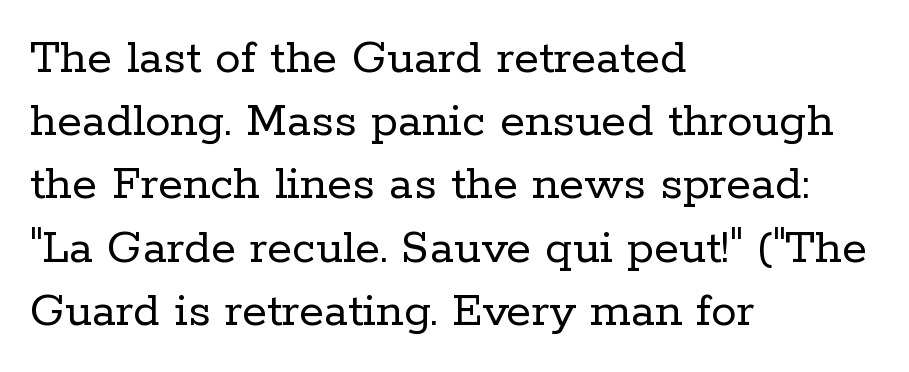
{"serif": "yes", "italic": "no", "bold": "no", "weight": "regular", "width": "normal", "stroke_contrast": "low", "x_height": "medium", "monospaced": "no", "underline": "no", "align": "left", "line_spacing_ratio": 1.24, "letter_spacing": "normal", "letter_spacing_em": 0.0, "glyph_px": 51}
